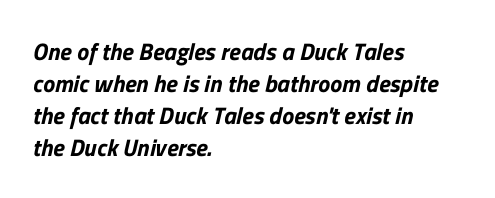
The image shows 24 px text type; set left-aligned, normal line spacing (1.33x), normal letter spacing, not underlined.
